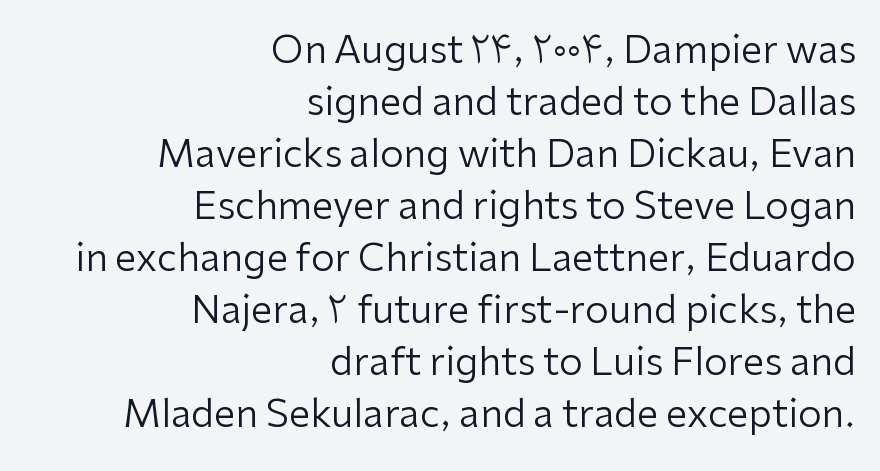
You can tell from the bare stems that sans-serif type was used. Clear beneath every line of the passage. Varying glyph widths throughout — classic text-font behaviour. Rendered with straight, roman letterforms. The characters are drawn with everyday or finer stroke widths.
